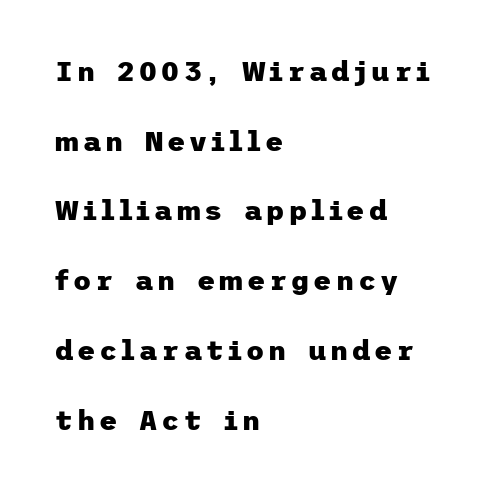
Unlike a traditional serif, this face leaves its strokes unadorned. Successive baselines arrive slowly, with a big drop between each. Quick note: underline off. This is heavy type, rendered in bold. Vertical strokes here are truly vertical. Casual observation: everything's shoved over to the left.
